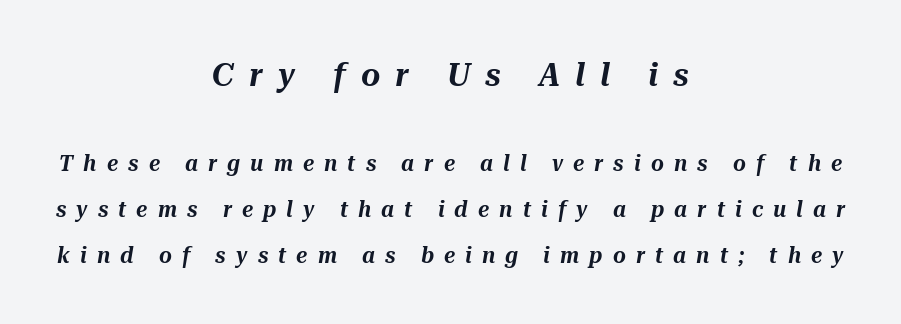
Q: Is the text italic (slanted)? A: Yes, it leans right by about 10 degrees.
Q: Is the text underlined? A: No.
Q: How is the paragraph aligned? A: Centered.
Q: Is the spacing between letters normal or unusually wide? A: Unusually wide.
Q: Is the spacing between lines tight, normal or loose? A: Loose.
Q: Which block of text is set in a larger size, the first (top) or the second (bottom)? A: The first (top) one.
Q: Width (condensed, normal, or wide)? A: Normal.
Q: Stroke contrast? A: Medium.
Q: x-height? A: Medium.
Q: Monospaced? A: No.
